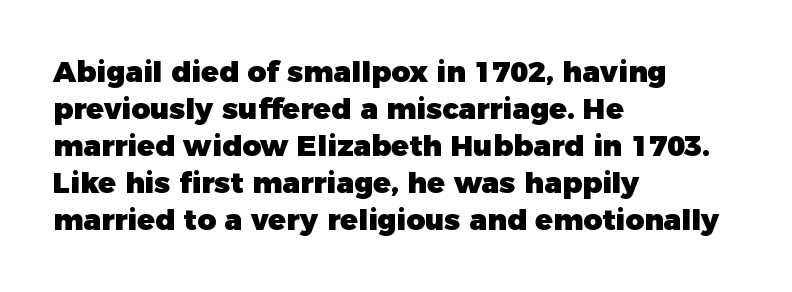
{"serif": "no", "italic": "no", "bold": "yes", "weight": "heavy", "width": "normal", "stroke_contrast": "low", "x_height": "medium", "monospaced": "no", "underline": "no", "align": "left", "line_spacing": "normal", "line_spacing_ratio": 1.28, "letter_spacing": "normal", "letter_spacing_em": 0.0, "glyph_px": 29}
